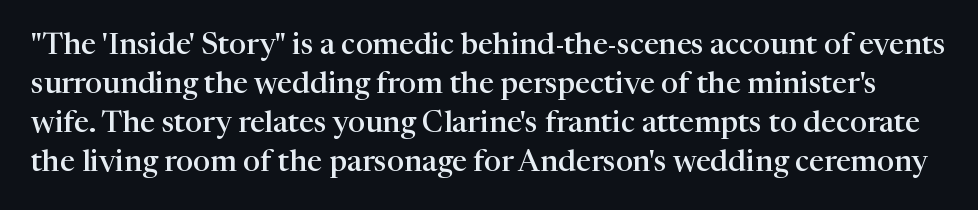
The image shows 30 px semibold serif type, upright; set normal line spacing (1.3x), normal letter spacing, not underlined; high stroke contrast and a medium x-height.
